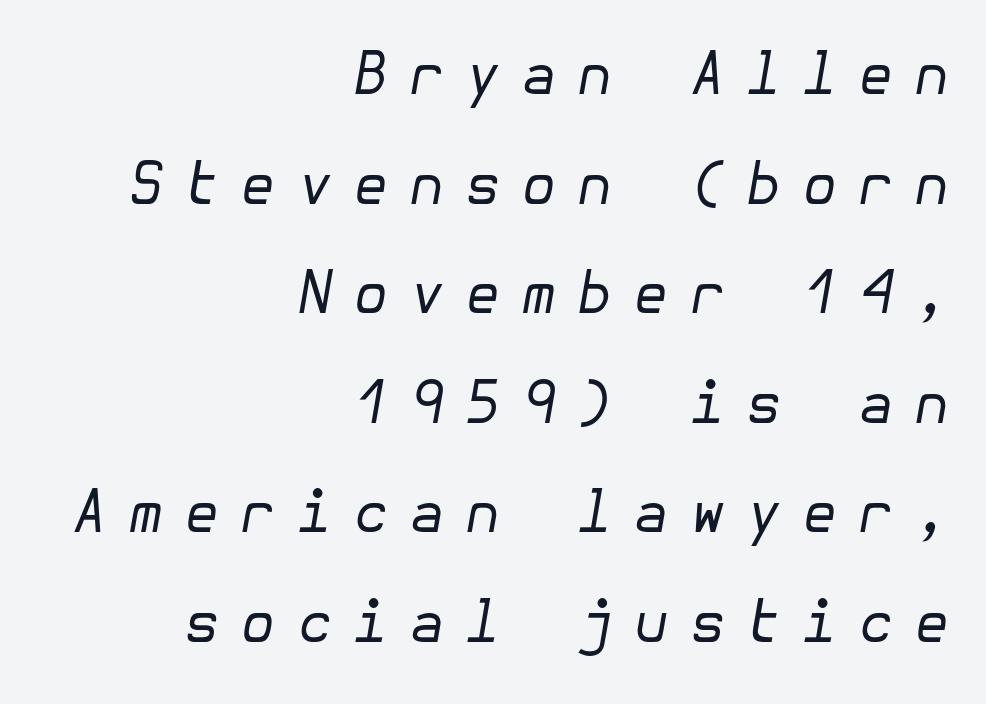
Slanted lettering throughout. This rendering features lettering with no underline. The line texture is sparse and dotted thanks to wide tracking. Alignment: flush right.
